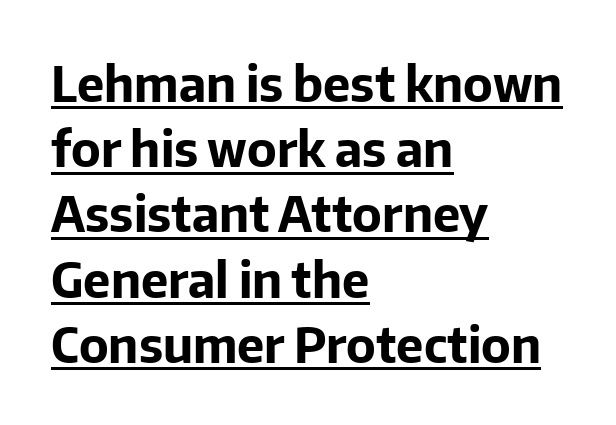
{"serif": "no", "italic": "no", "bold": "yes", "weight": "bold", "width": "normal", "stroke_contrast": "low", "x_height": "medium", "monospaced": "no", "underline": "yes", "align": "left", "line_spacing": "normal", "line_spacing_ratio": 1.33, "letter_spacing": "normal", "letter_spacing_em": 0.0, "glyph_px": 49}
